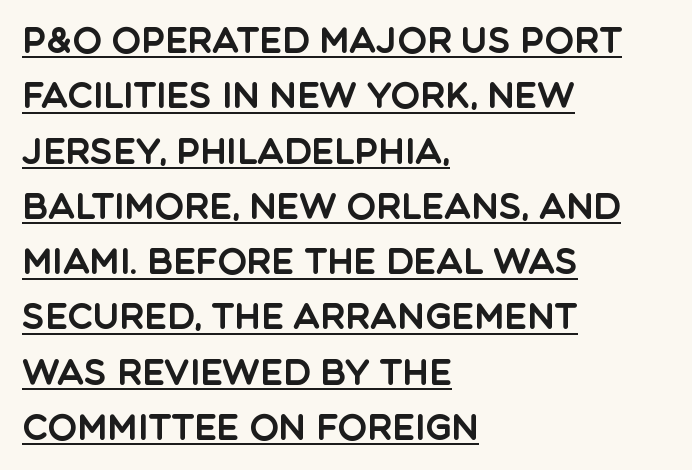
Q: Is the text italic (slanted)? A: No, it is upright.
Q: Is the typeface a serif or a sans-serif typeface? A: Sans-serif.
Q: Is the text underlined? A: Yes.
Q: How is the paragraph aligned? A: Left-aligned.
Q: Is the spacing between letters normal or unusually wide? A: Normal.
Q: Is the spacing between lines tight, normal or loose? A: Normal.
Q: Width (condensed, normal, or wide)? A: Normal.
Q: x-height? A: Large.
Q: Monospaced? A: No.
